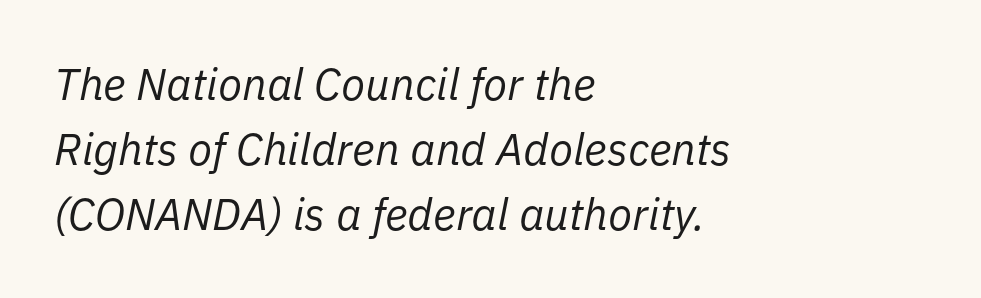
Think of a printed novel: that variable character pitch is what you see here. Compared with typical paragraphs, the rows here are spaced about the same. Would a proofreader flag this as italicized? Yes. Words appear dense and cohesive because spacing is normal. Heaviness? Minimal to ordinary, like unemphasized prose. A bare baseline throughout the passage.
